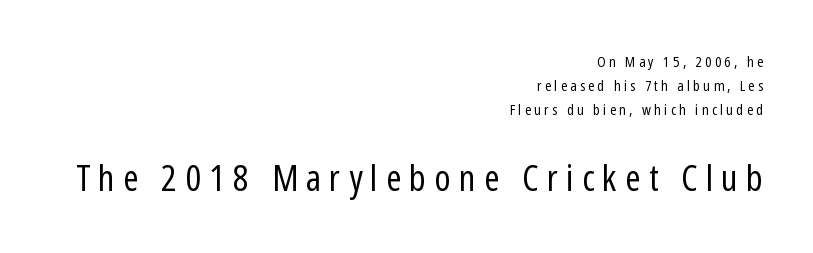
{"serif": "no", "italic": "no", "bold": "no", "weight": "regular", "width": "condensed", "stroke_contrast": "low", "x_height": "medium", "monospaced": "no", "underline": "no", "align": "right", "line_spacing": "normal", "line_spacing_ratio": 1.59, "letter_spacing": "wide", "letter_spacing_em": 0.22, "larger_block": "second", "size_ratio": 2.47, "glyph_px": 37}
